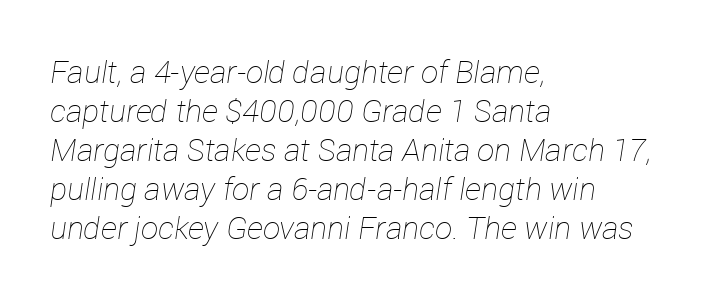
The image shows 31 px thin type, italic (leaning right); set left-aligned, normal line spacing (1.26x), normal letter spacing, not underlined; low stroke contrast and a medium x-height.
